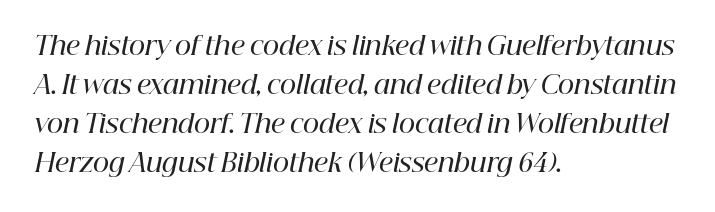
{"italic": "yes", "lean": "right", "slant_degrees": 12, "bold": "semi", "underline": "no", "align": "left", "line_spacing": "normal", "line_spacing_ratio": 1.56, "letter_spacing": "normal", "letter_spacing_em": 0.0, "glyph_px": 25}
